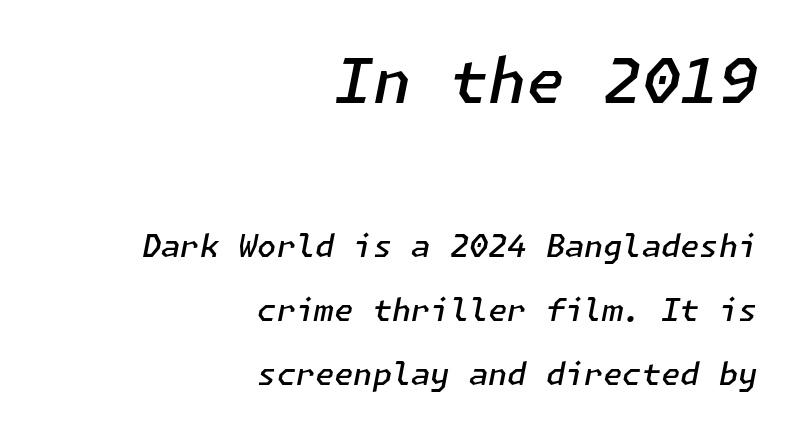
Q: Is the text bold? A: Semi-bold.
Q: Is the text italic (slanted)? A: Yes, it leans right by about 11 degrees.
Q: Is the text underlined? A: No.
Q: How is the paragraph aligned? A: Right-aligned.
Q: Is the spacing between letters normal or unusually wide? A: Normal.
Q: Is the spacing between lines tight, normal or loose? A: Loose.
Q: Which block of text is set in a larger size, the first (top) or the second (bottom)? A: The first (top) one.
Q: Width (condensed, normal, or wide)? A: Normal.
Q: Stroke contrast? A: Low.
Q: x-height? A: Medium.
